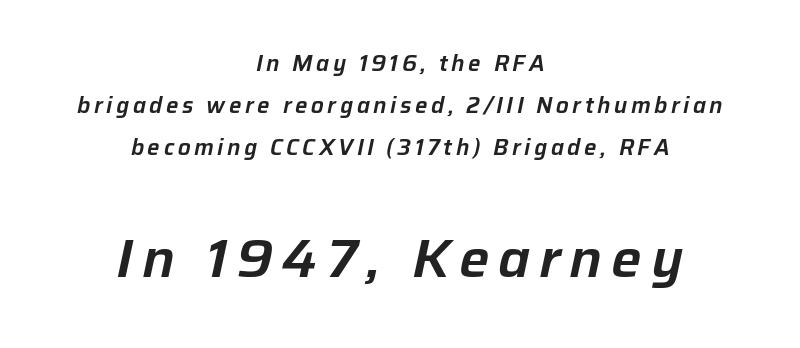
The image shows 54 px text type, italic (leaning right); set centered, loose line spacing (1.91x), not underlined; the second (bottom) block is 2.45x larger; low stroke contrast and a medium x-height.
